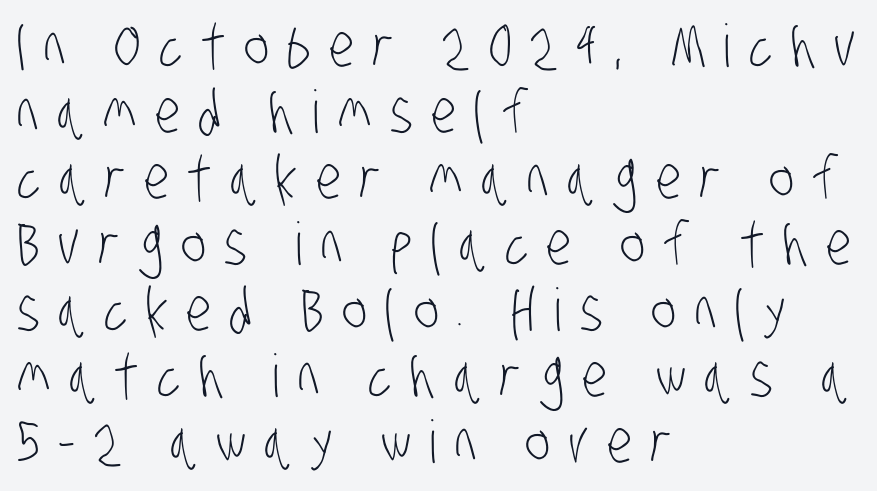
Stroke thickness stays within the range of a standard reading face or lighter. Clear beneath every line of the passage. The letters advance in unequal steps, a hallmark of proportional type. Here the glyphs are tracked loosely, breaking word shapes into spaced letters.
